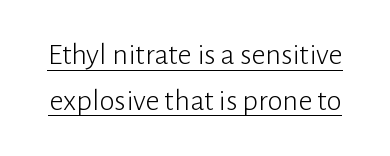
{"serif": "no", "italic": "no", "bold": "no", "weight": "light", "width": "normal", "stroke_contrast": "low", "x_height": "medium", "monospaced": "no", "underline": "yes", "line_spacing": "normal", "line_spacing_ratio": 1.47, "letter_spacing": "normal", "letter_spacing_em": 0.0, "glyph_px": 31}
